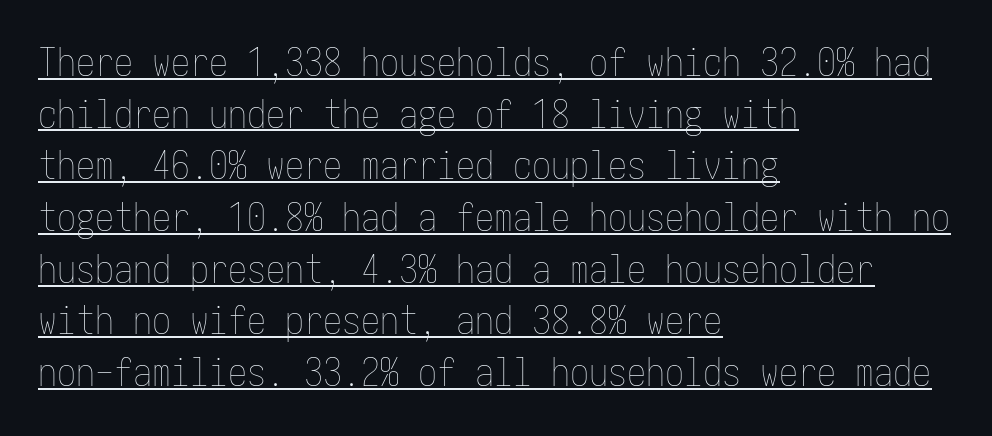
{"italic": "no", "bold": "no", "weight": "thin", "width": "condensed", "stroke_contrast": "low", "x_height": "medium", "underline": "yes", "align": "left", "line_spacing": "normal", "line_spacing_ratio": 1.36, "letter_spacing": "normal", "letter_spacing_em": 0.0, "glyph_px": 38}
